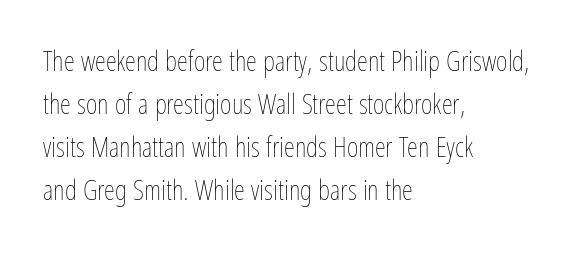
{"italic": "no", "bold": "no", "weight": "thin", "width": "condensed", "stroke_contrast": "low", "x_height": "medium", "monospaced": "no", "underline": "no", "align": "left", "line_spacing": "normal", "line_spacing_ratio": 1.54, "letter_spacing": "normal", "letter_spacing_em": 0.0, "glyph_px": 28}
